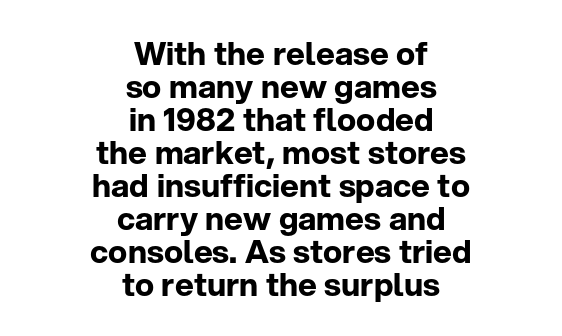
{"serif": "no", "italic": "no", "bold": "yes", "weight": "bold", "width": "normal", "stroke_contrast": "low", "x_height": "medium", "monospaced": "no", "underline": "no", "align": "center", "line_spacing": "tight", "line_spacing_ratio": 1.03, "letter_spacing": "normal", "letter_spacing_em": 0.0, "glyph_px": 32}
